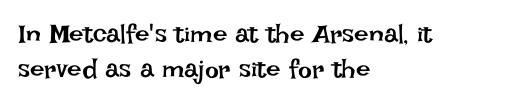
Q: Is the text bold? A: No.
Q: Is the text italic (slanted)? A: No, it is upright.
Q: Is the text underlined? A: No.
Q: How is the paragraph aligned? A: Left-aligned.
Q: Is the spacing between letters normal or unusually wide? A: Normal.
Q: Is the spacing between lines tight, normal or loose? A: Normal.
